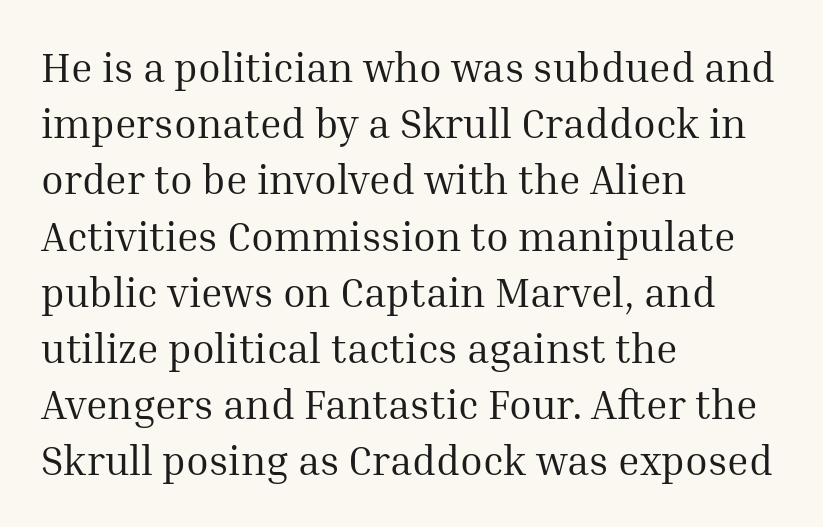
{"serif": "yes", "italic": "no", "bold": "no", "weight": "regular", "width": "normal", "stroke_contrast": "medium", "x_height": "medium", "monospaced": "no", "underline": "no", "align": "left", "line_spacing": "normal", "line_spacing_ratio": 1.37, "letter_spacing": "normal", "letter_spacing_em": 0.0, "glyph_px": 41}
